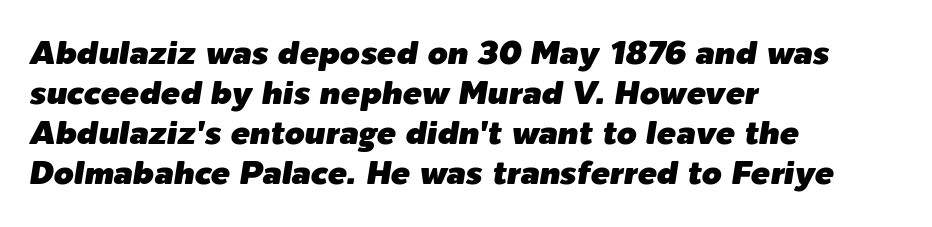
Q: Is the text italic (slanted)? A: Yes, it leans right by about 9 degrees.
Q: Is the text underlined? A: No.
Q: How is the paragraph aligned? A: Left-aligned.
Q: Is the spacing between letters normal or unusually wide? A: Normal.
Q: Is the spacing between lines tight, normal or loose? A: Normal.
Q: Width (condensed, normal, or wide)? A: Normal.
Q: Stroke contrast? A: Low.
Q: x-height? A: Medium.
Q: Monospaced? A: No.
